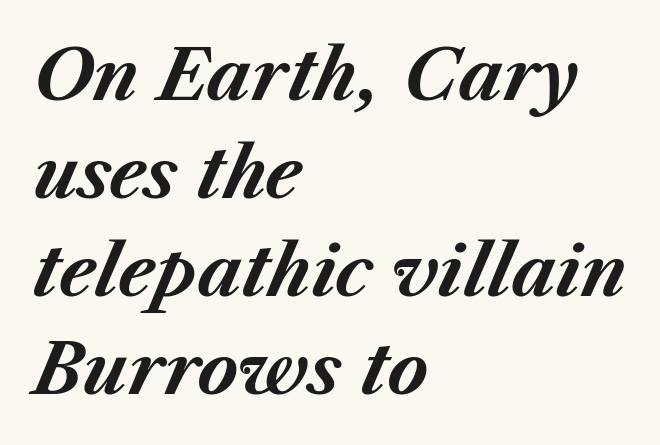
Horizontal alignment here is leftward, the default for most running prose. The face used here has a pronounced slope to its letters. Character widths vary here, with narrow letters taking less room than wide ones. The specimen omits any rule beneath the text block's lines. Characters follow at the spacing the type designer built in. Leading: standard.
